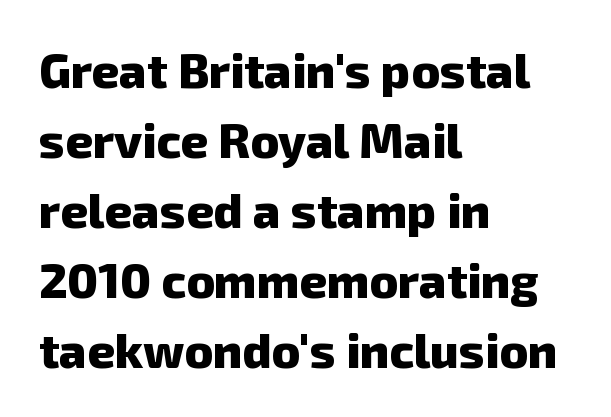
Spacing verdict: proportional, widths tailored to each character. In terms of weight, the rendering is a true, heavy bold. Letters rest on an invisible, unmarked baseline. Typeset ragged right — the left edge is the straight one. This sample uses a sans-serif face. Students, note that the glyphs here touch the page at normal intervals.
